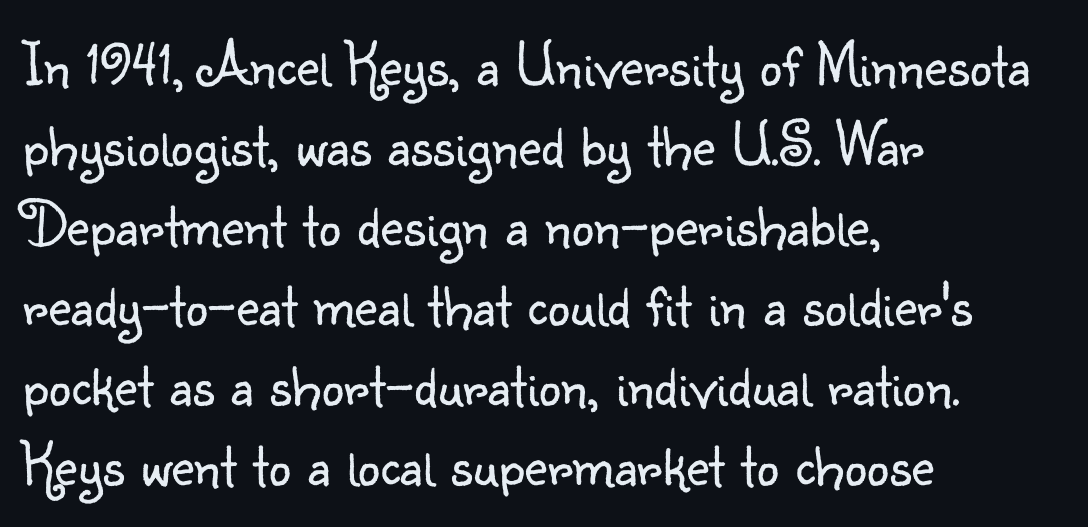
Q: Is the text bold? A: No.
Q: Is the text italic (slanted)? A: No, it is upright.
Q: Is the typeface a serif or a sans-serif typeface? A: Sans-serif.
Q: Is the text underlined? A: No.
Q: How is the paragraph aligned? A: Left-aligned.
Q: Is the spacing between letters normal or unusually wide? A: Normal.
Q: Is the spacing between lines tight, normal or loose? A: Normal.
Q: Width (condensed, normal, or wide)? A: Normal.
Q: Stroke contrast? A: Low.
Q: x-height? A: Small.
Q: Monospaced? A: No.
